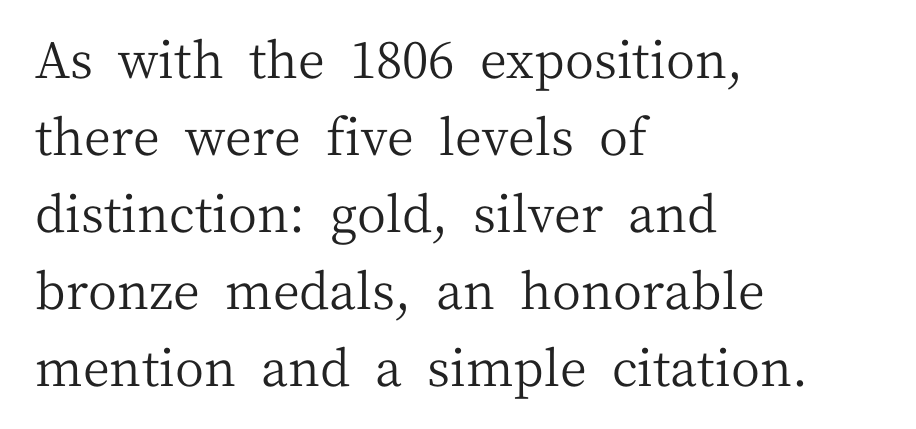
Q: Is the text bold? A: No.
Q: Is the text italic (slanted)? A: No, it is upright.
Q: Is the typeface a serif or a sans-serif typeface? A: Serif.
Q: Is the text underlined? A: No.
Q: How is the paragraph aligned? A: Left-aligned.
Q: Is the spacing between letters normal or unusually wide? A: Normal.
Q: Is the spacing between lines tight, normal or loose? A: Normal.
Q: Width (condensed, normal, or wide)? A: Normal.
Q: Stroke contrast? A: Medium.
Q: x-height? A: Medium.
Q: Monospaced? A: No.
